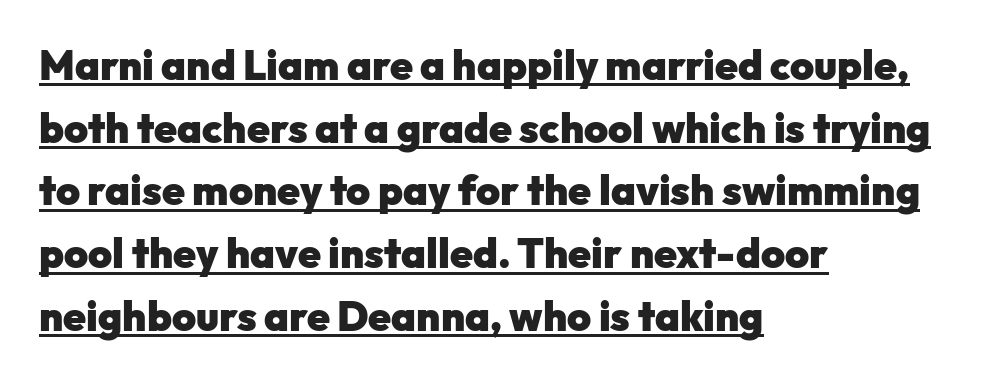
A typesetter would call this proportional, since set widths differ per character. The passage shown is emphatically bold. This sample uses an upright cut, with every glyph sitting square on the baseline. Is this a sans? Yes — the strokes have no serifs. How are the letters spaced? Ordinarily, with no added tracking.
